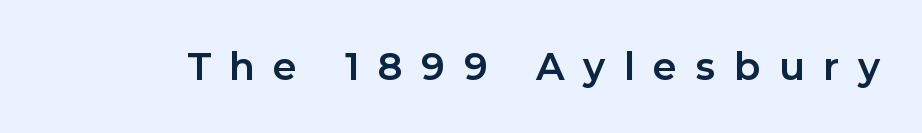
The image shows 38 px bold sans-serif type, upright; set unusually wide letter spacing (+0.49 em), not underlined; low stroke contrast and a medium x-height.
